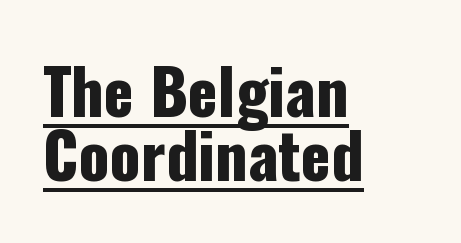
The image shows 62 px condensed sans-serif type, upright; set left-aligned, tight line spacing (1.04x), normal letter spacing, underlined; low stroke contrast and a medium x-height.
